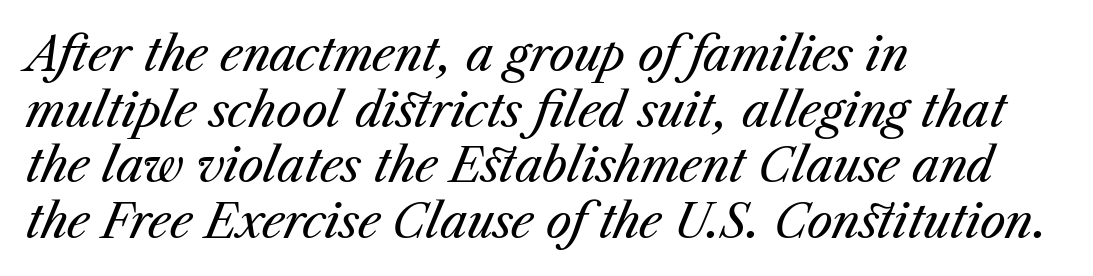
Q: Is the text bold? A: No.
Q: Is the text italic (slanted)? A: Yes, it leans right by about 23 degrees.
Q: Is the text underlined? A: No.
Q: How is the paragraph aligned? A: Left-aligned.
Q: Is the spacing between letters normal or unusually wide? A: Normal.
Q: Width (condensed, normal, or wide)? A: Normal.
Q: Stroke contrast? A: Medium.
Q: x-height? A: Medium.
Q: Monospaced? A: No.
